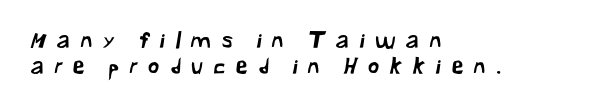
Descenders hang freely into open space. Caption: multi-line text, flush left, ragged right. This rendering widens character spacing well past its baseline value.
